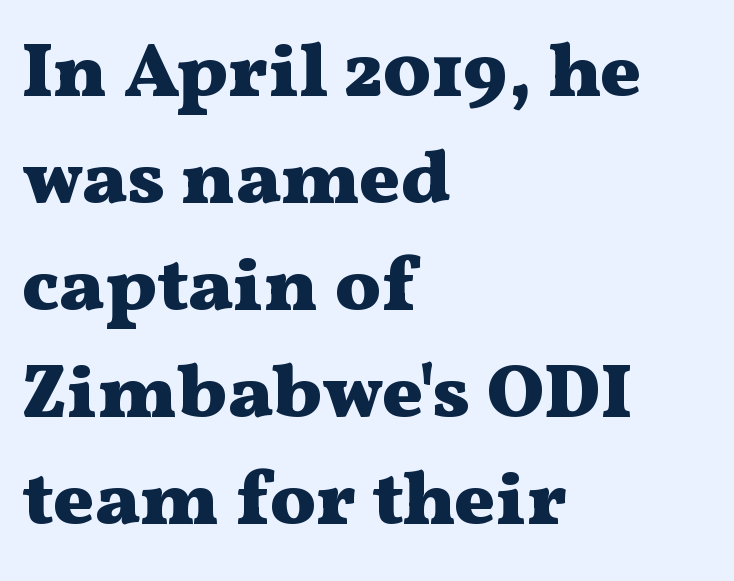
Default kerning and tracking; the words read as compact shapes. Heft: maximum for text — a bold. A serif font was chosen for this passage. The face used here is proportionally spaced, like ordinary book or web type. Style check: upright. The baseline area is clear.
